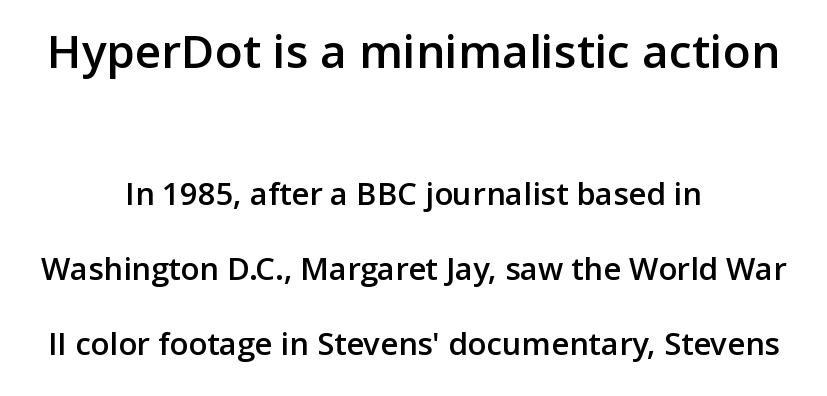
{"serif": "no", "italic": "no", "bold": "semi", "weight": "semibold", "width": "normal", "stroke_contrast": "low", "x_height": "medium", "monospaced": "no", "underline": "no", "align": "center", "line_spacing": "loose", "line_spacing_ratio": 2.43, "letter_spacing": "normal", "letter_spacing_em": 0.0, "larger_block": "first", "size_ratio": 1.48, "glyph_px": 46}
